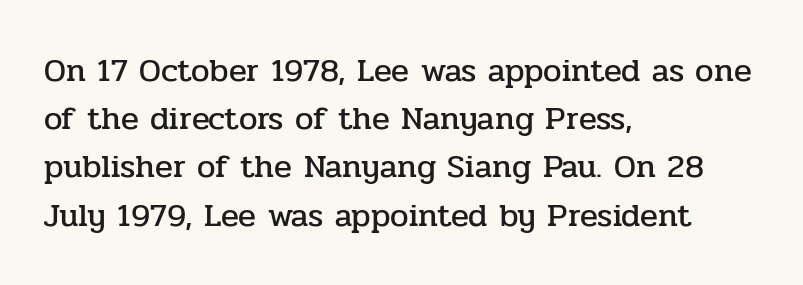
Think of a printed novel: that variable character pitch is what you see here. These lines are set flush left with a ragged right edge. The line texture is even and compact thanks to regular tracking. Just letters on the line, the space beneath them empty. Letterform terminals end in serifs throughout the passage. This sample uses an upright cut, with every glyph sitting square on the baseline.
